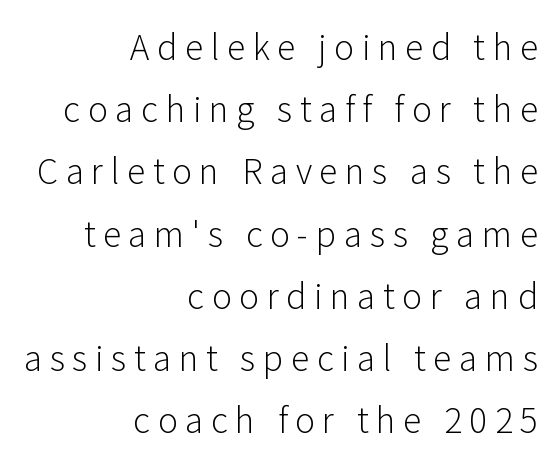
{"serif": "no", "italic": "no", "bold": "no", "weight": "light", "width": "normal", "stroke_contrast": "low", "x_height": "medium", "monospaced": "no", "underline": "no", "align": "right", "line_spacing_ratio": 1.83, "letter_spacing": "wide", "letter_spacing_em": 0.22, "glyph_px": 34}
